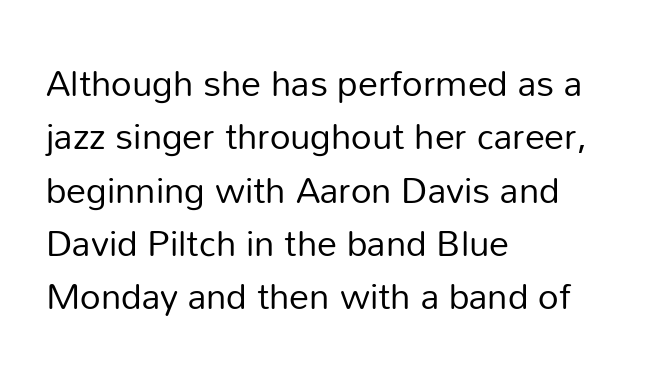
The font's upright variant was chosen for this text. Varying glyph widths throughout — classic text-font behaviour. Horizontal bands of white between lines are of average thickness. Does extra space separate the letters? No, they use regular spacing. Font category for this specimen: sans-serif. Leftover space on each line is placed entirely after the last word.
